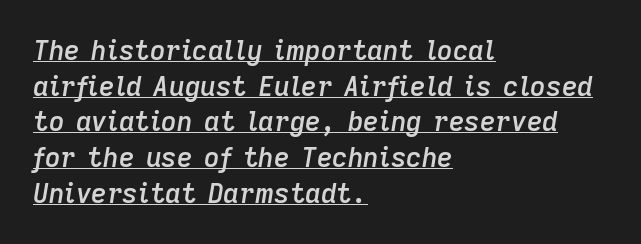
{"italic": "yes", "lean": "right", "slant_degrees": 9, "bold": "semi", "underline": "yes", "align": "left", "line_spacing": "normal", "line_spacing_ratio": 1.32, "letter_spacing": "normal", "letter_spacing_em": 0.0, "glyph_px": 27}
